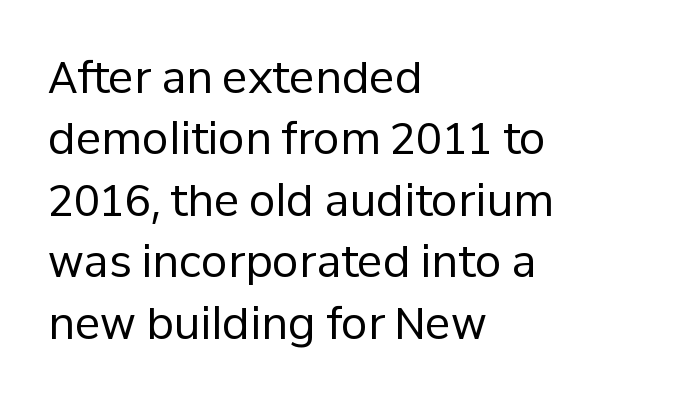
The letters advance in unequal steps, a hallmark of proportional type. When letters stand straight like this, we call the style roman or upright. The line-height multiplier appears to be the usual default. You could call the tracking neutral — neither tight nor loose. Unlike a traditional serif, this face leaves its strokes unadorned.
